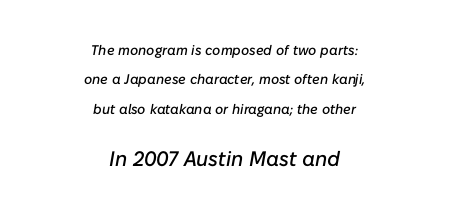
Airy leading. You get the small type first, then a jump to larger type. Every row of glyphs is offset so its center matches the block's center. When letters slant like this, we call the style italic. Students, note that the glyphs here touch the page at normal intervals. Any mark beneath the type? The region is blank.
